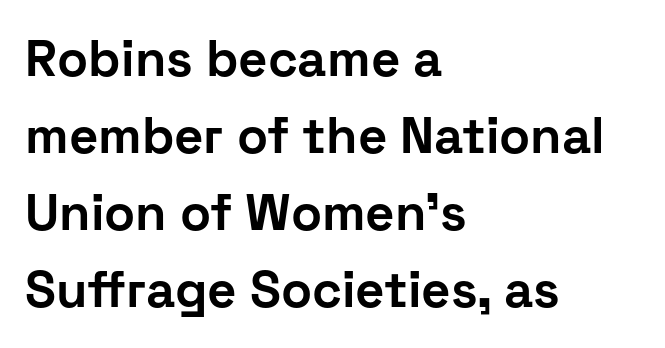
Q: Is the text bold? A: Yes.
Q: Is the text italic (slanted)? A: No, it is upright.
Q: Is the typeface a serif or a sans-serif typeface? A: Sans-serif.
Q: Is the text underlined? A: No.
Q: How is the paragraph aligned? A: Left-aligned.
Q: Is the spacing between letters normal or unusually wide? A: Normal.
Q: Is the spacing between lines tight, normal or loose? A: Normal.
Q: Width (condensed, normal, or wide)? A: Normal.
Q: Stroke contrast? A: Low.
Q: x-height? A: Medium.
Q: Monospaced? A: No.
